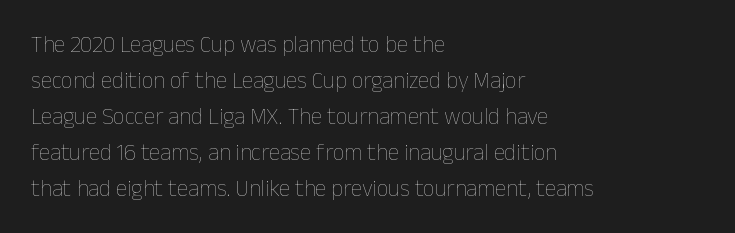
The image shows 23 px text type, upright; set left-aligned, normal line spacing (1.57x), normal letter spacing, not underlined.
